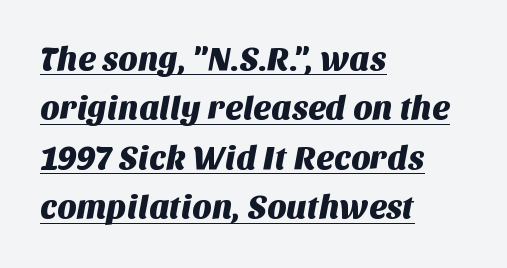
{"serif": "no", "width": "normal", "stroke_contrast": "medium", "x_height": "large", "monospaced": "no", "underline": "yes", "align": "left", "line_spacing": "normal", "line_spacing_ratio": 1.5, "letter_spacing": "normal", "letter_spacing_em": 0.0, "glyph_px": 33}
